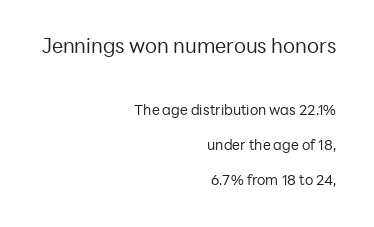
{"italic": "no", "bold": "no", "underline": "no", "align": "right", "line_spacing": "loose", "line_spacing_ratio": 2.5, "letter_spacing": "normal", "letter_spacing_em": 0.0, "larger_block": "first", "size_ratio": 1.43, "glyph_px": 20}
